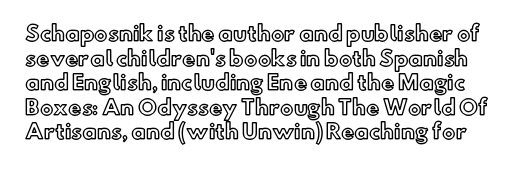
Does the lettering tilt? It doesn't — this is upright. No extra tracking has been applied to these lines. The specimen omits any rule beneath the text block's lines.
